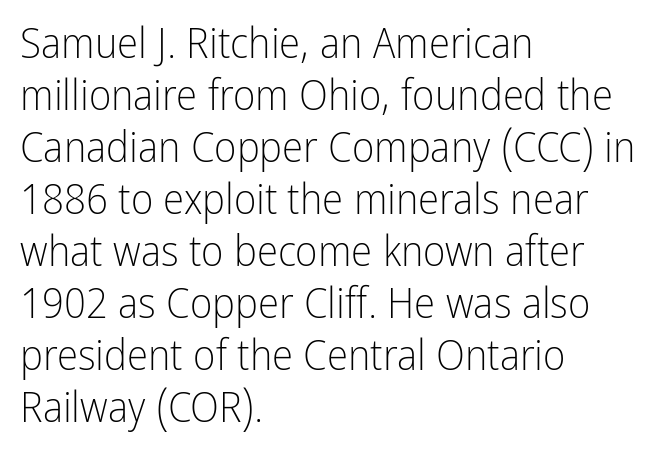
Is this a fixed-width face? No — the glyphs have proportional, varying widths. No italicization has been applied; the sample stays upright. The face used here is a sans, in the tradition of grotesques and geometrics. Does the copy run flush right? No — it runs flush left.
